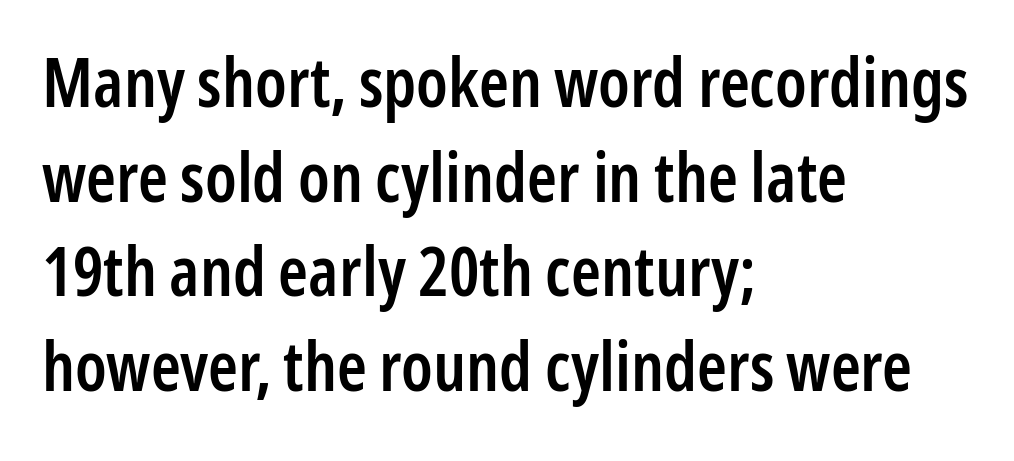
{"serif": "no", "italic": "no", "bold": "semi", "weight": "semibold", "width": "condensed", "stroke_contrast": "low", "x_height": "medium", "monospaced": "no", "underline": "no", "align": "left", "line_spacing": "normal", "line_spacing_ratio": 1.39, "letter_spacing": "normal", "letter_spacing_em": 0.0, "glyph_px": 68}
